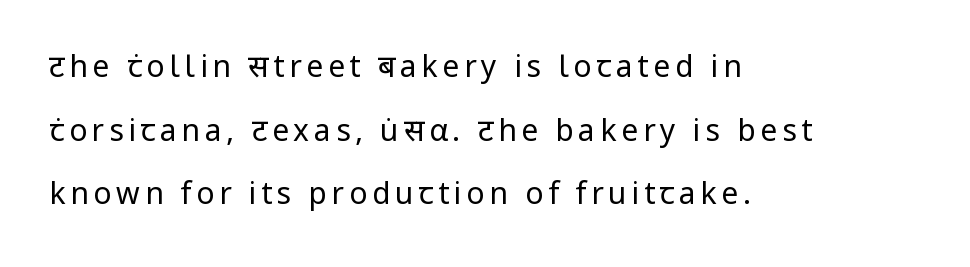
The image shows 30 px regular-weight sans-serif type, upright; set left-aligned, loose line spacing (2.12x), not underlined; low stroke contrast and a medium x-height.
